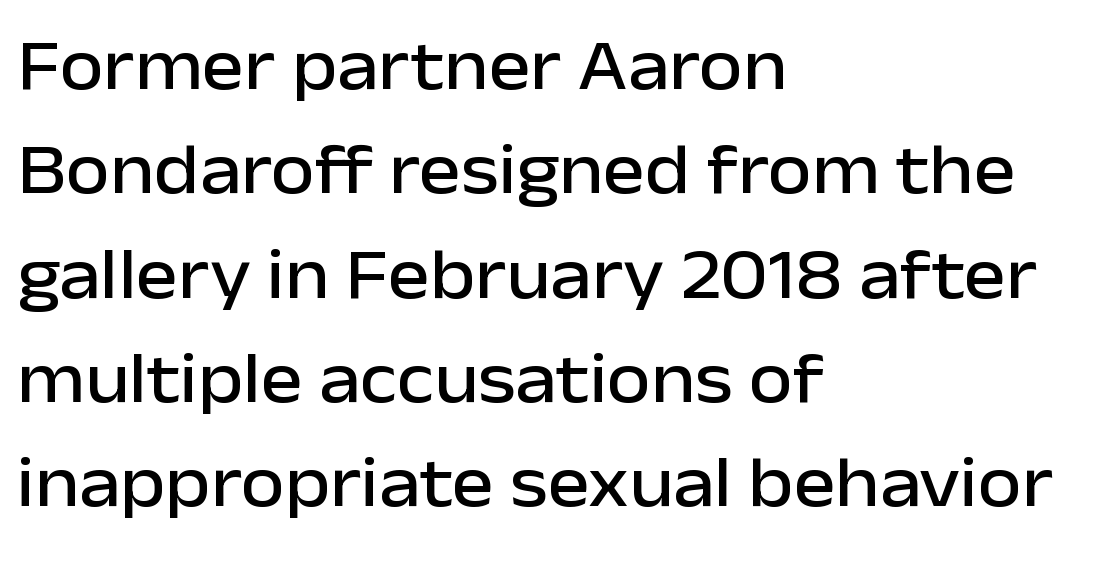
The area under the type is left untouched. These lines are rendered in a variable-pitch font. In terms of leading, this rendering sits right in the middle. Layout note: lines flush left. You can tell from the bare stems that sans-serif type was used.
